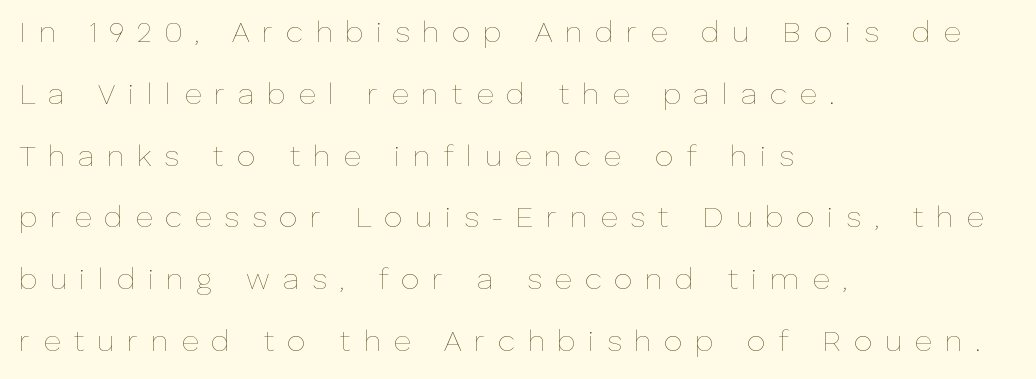
The letters advance in unequal steps, a hallmark of proportional type. Vertical strokes here are truly vertical. The line-height multiplier appears high, well above default. No letter is thick-stroked: the sample isn't bold. Descenders are the only things crossing below the line. Substantial extra tracking has been applied to these lines.
